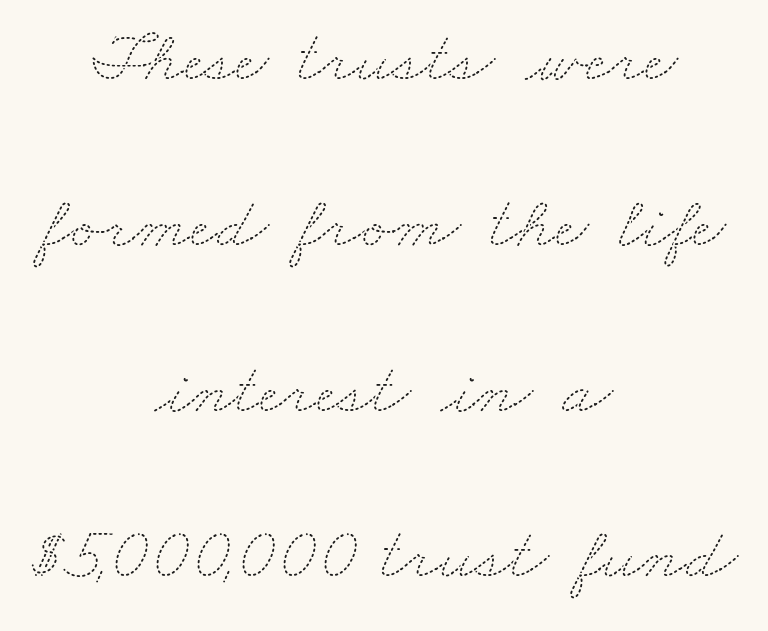
The image shows 74 px thin, wide type; set centered, loose line spacing (2.24x), normal letter spacing, not underlined; medium stroke contrast and a small x-height.
